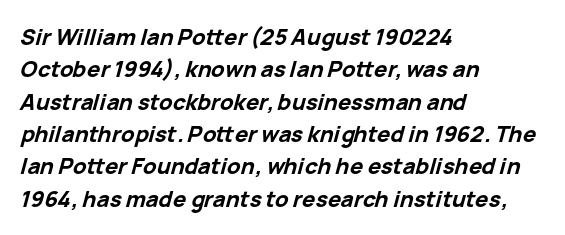
{"italic": "yes", "lean": "right", "slant_degrees": 15, "bold": "yes", "underline": "no", "align": "left", "line_spacing": "normal", "line_spacing_ratio": 1.47, "letter_spacing": "normal", "letter_spacing_em": 0.0, "glyph_px": 22}
